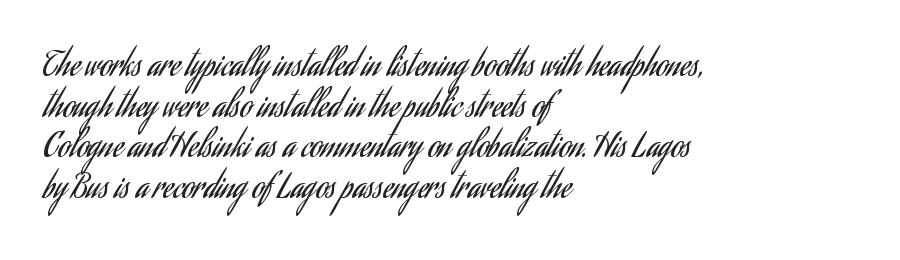
Typographically, this falls in the sans-serif category. Honestly, the letter spacing is just normal — you wouldn't notice it. The characters are drawn with everyday or finer stroke widths. Here the designer chose a conventional face with non-uniform glyph widths. Casual observation: everything's shoved over to the left.
